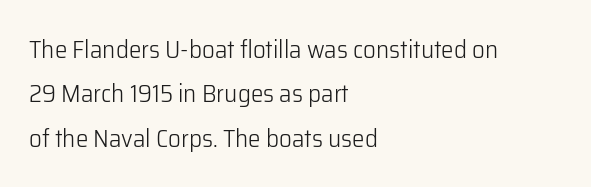
{"italic": "no", "bold": "no", "underline": "no", "align": "left", "line_spacing_ratio": 1.78, "letter_spacing": "normal", "letter_spacing_em": 0.0, "glyph_px": 25}
